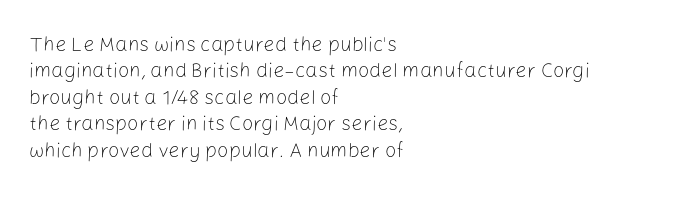
The image shows 20 px text type, upright; set left-aligned, normal line spacing (1.32x), normal letter spacing, not underlined.
